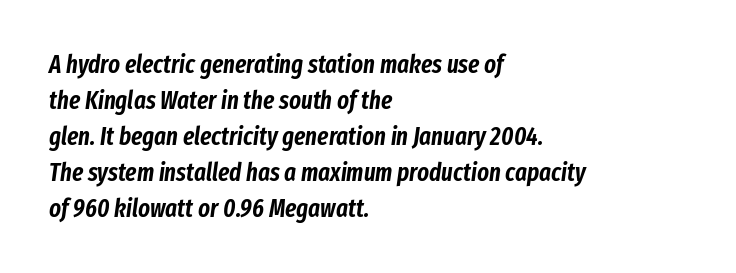
This sample uses plain, unmodified letter spacing. The whole block is typeset with a tilt. Unmarked baselines from the first word to the last. The leading is moderate, giving the passage an even texture.
